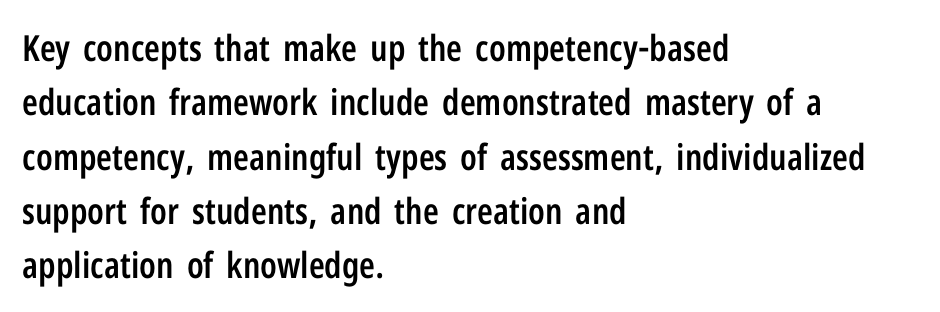
{"serif": "no", "italic": "no", "bold": "semi", "weight": "semibold", "width": "condensed", "stroke_contrast": "low", "x_height": "medium", "monospaced": "no", "underline": "no", "align": "left", "line_spacing": "normal", "line_spacing_ratio": 1.51, "letter_spacing": "normal", "letter_spacing_em": 0.0, "glyph_px": 36}
